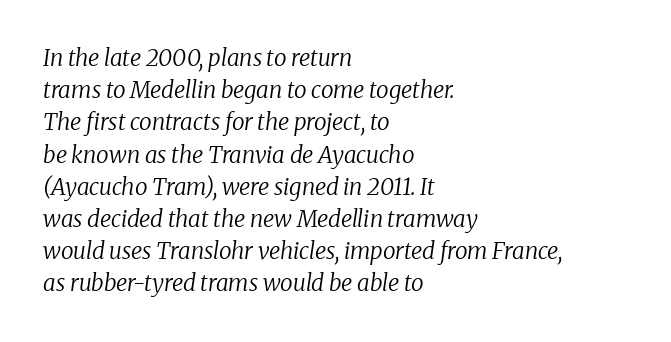
{"italic": "yes", "lean": "right", "slant_degrees": 8, "bold": "no", "underline": "no", "align": "left", "line_spacing": "normal", "line_spacing_ratio": 1.4, "letter_spacing": "normal", "letter_spacing_em": 0.0, "glyph_px": 23}
